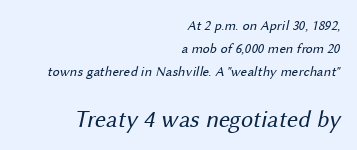
The image shows 24 px text type; set right-aligned, normal line spacing (1.63x), normal letter spacing, not underlined; the second (bottom) block is 1.71x larger.
